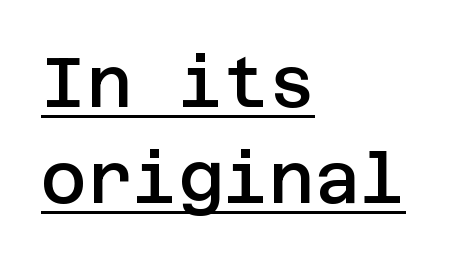
{"serif": "no", "italic": "no", "bold": "semi", "weight": "semibold", "width": "normal", "stroke_contrast": "low", "x_height": "large", "underline": "yes", "align": "left", "line_spacing": "normal", "line_spacing_ratio": 1.37, "letter_spacing": "normal", "letter_spacing_em": 0.0, "glyph_px": 70}
